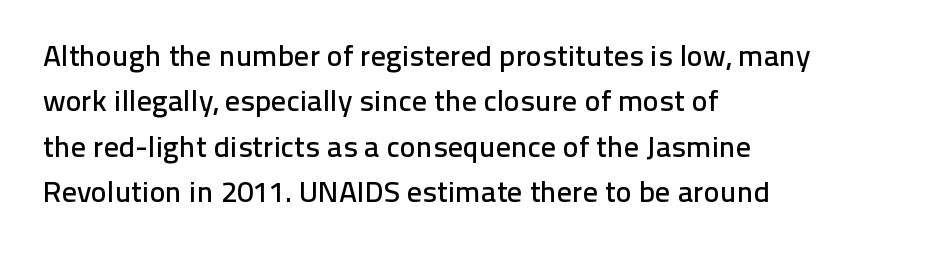
Rows of type keep a routine distance in the vertical direction. The letters stand straight up with perfectly vertical stems. The passage is arranged the way most books set body copy — flush left. A typesetter would call this proportional, since set widths differ per character. A typesetter would call this zero additional tracking.
